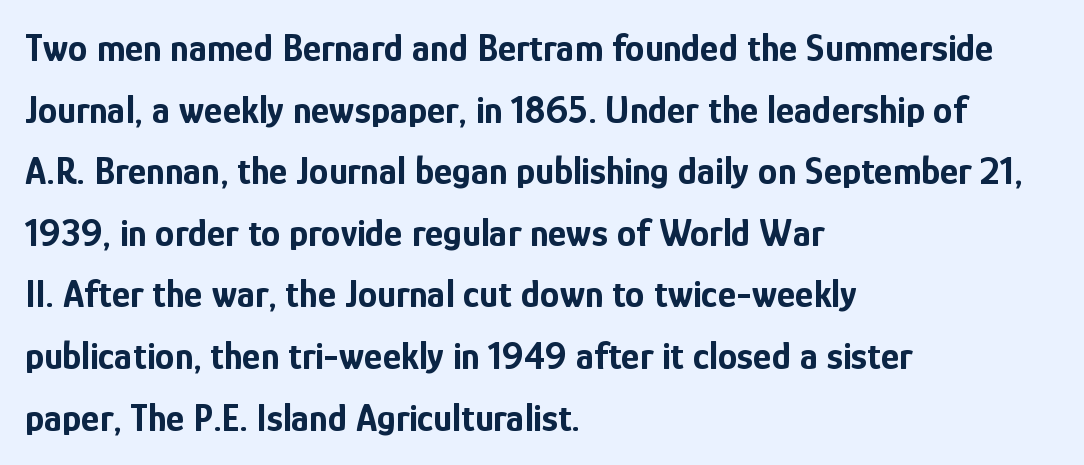
{"serif": "no", "italic": "no", "bold": "yes", "weight": "bold", "width": "condensed", "stroke_contrast": "low", "x_height": "medium", "monospaced": "no", "underline": "no", "align": "left", "line_spacing": "normal", "line_spacing_ratio": 1.58, "letter_spacing": "normal", "letter_spacing_em": 0.0, "glyph_px": 39}
